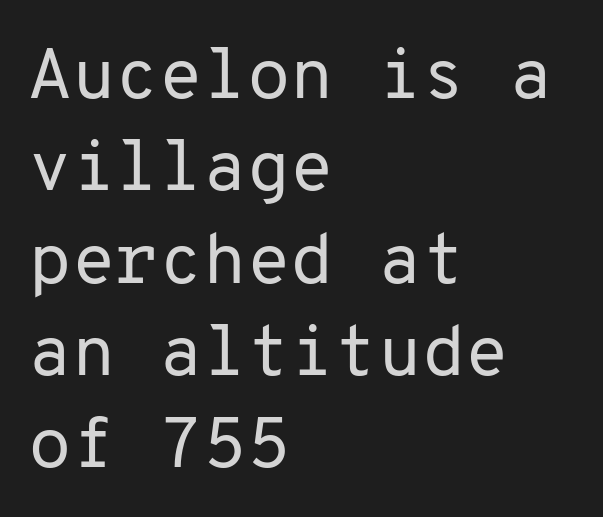
Bare-footed words on every line. Stroke terminals: plain, sans-serif. The letters look calm and open, with moderate or lighter stems. Compared with typical body copy, the letter spacing here is the same.
